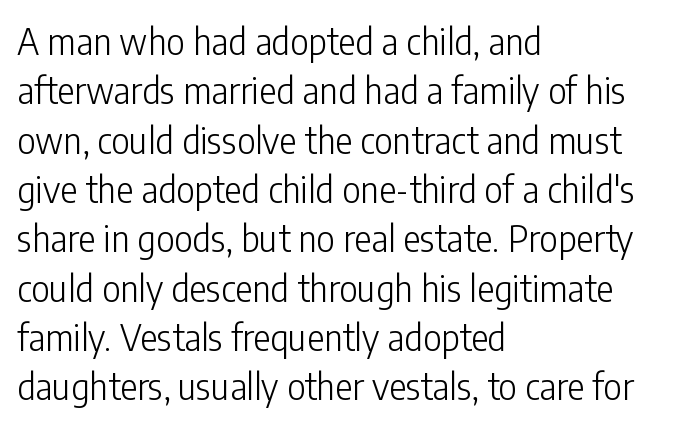
The strip under each line holds only bare page. The letterforms sit shoulder to shoulder at normal distance. The lines are quadded left. The face used here is a sans, in the tradition of grotesques and geometrics. The line-height multiplier appears to be the usual default.
